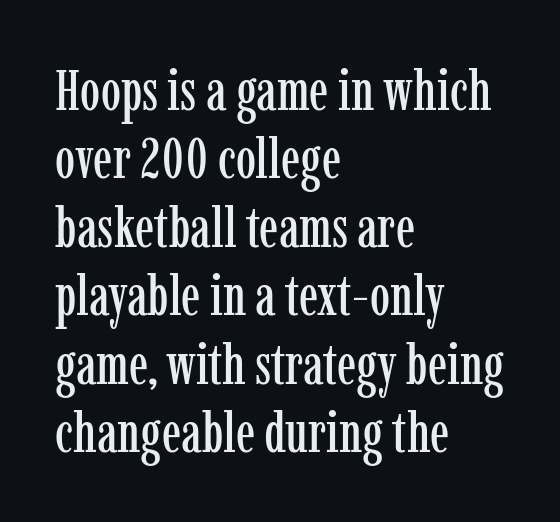
Short note: letters normally spaced. The face used here is proportionally spaced, like ordinary book or web type. Check where the strokes stop: tiny serifs finish them off. Type without underlining. The lettering stays uniformly vertical, giving the passage a roman look. This sample is left-justified, so line endings fall wherever the words run out.
